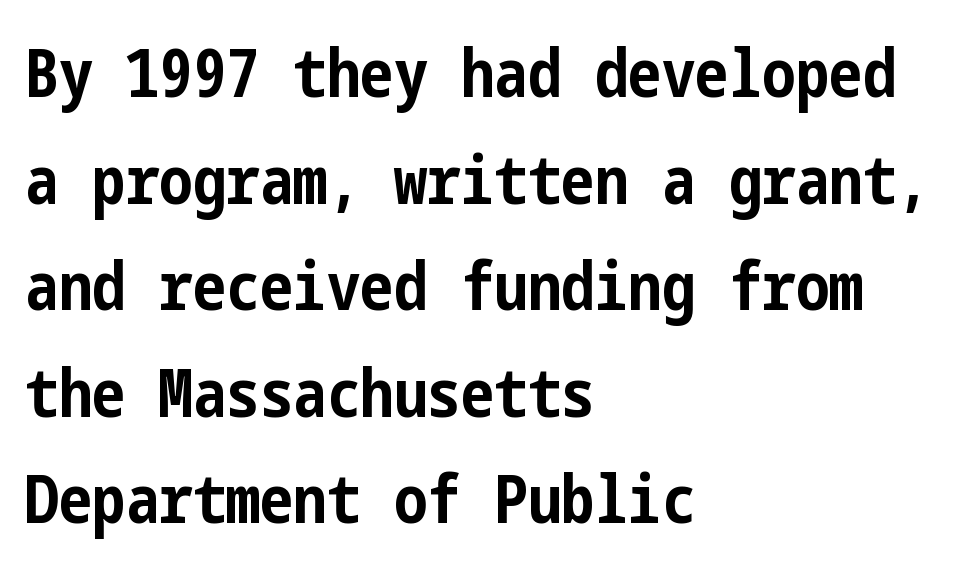
{"serif": "no", "italic": "no", "bold": "yes", "weight": "bold", "width": "condensed", "stroke_contrast": "low", "x_height": "medium", "underline": "no", "align": "left", "line_spacing": "normal", "line_spacing_ratio": 1.59, "letter_spacing": "normal", "letter_spacing_em": 0.0, "glyph_px": 67}
